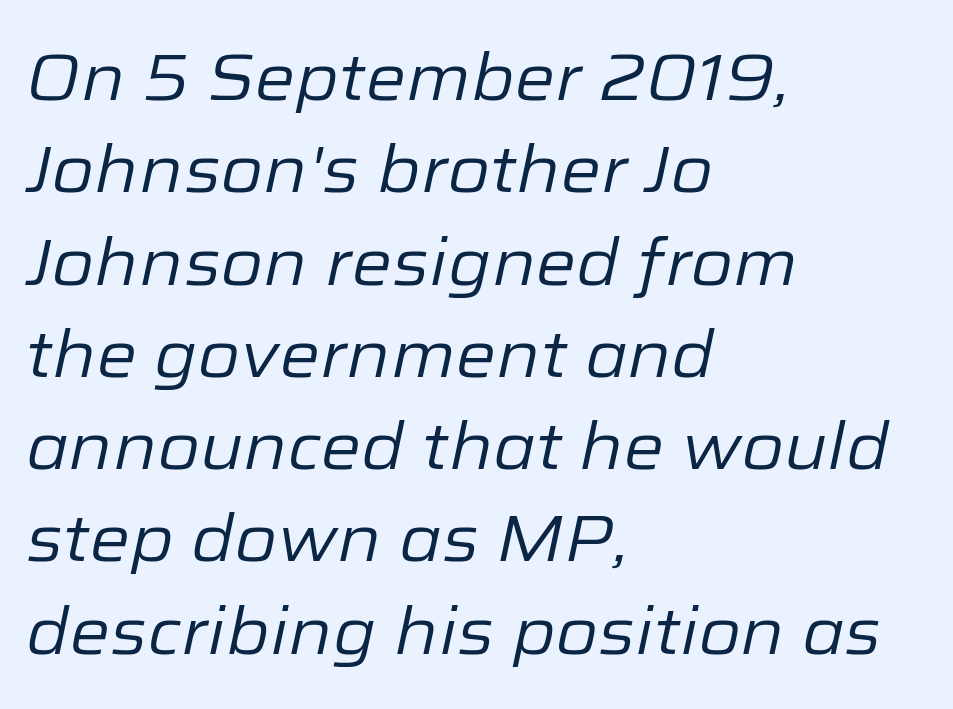
The image shows 65 px regular-weight type, italic (leaning right); set left-aligned, normal line spacing (1.42x), normal letter spacing, not underlined; low stroke contrast and a medium x-height.
